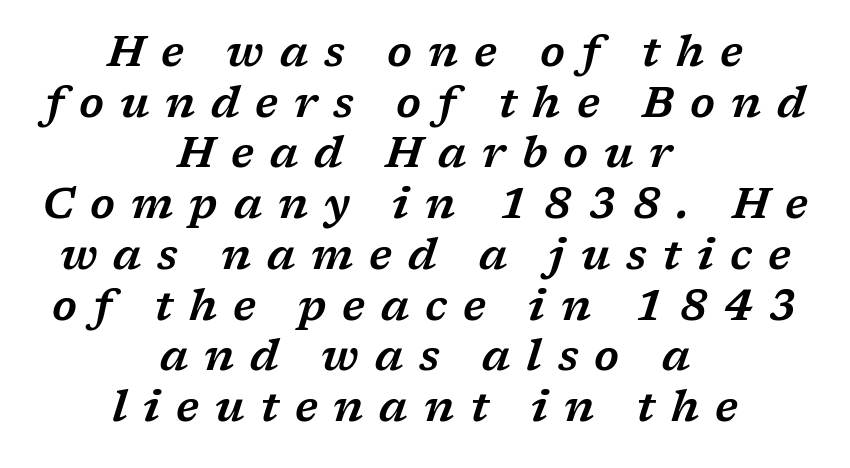
Each letter's strokes conclude with small projecting serifs. A bare baseline throughout the passage. The setting favours the middle, as headings and verse often do. Here the designer chose a conventional face with non-uniform glyph widths. Glyph-to-glyph distance is far greater than everyday printed text.
